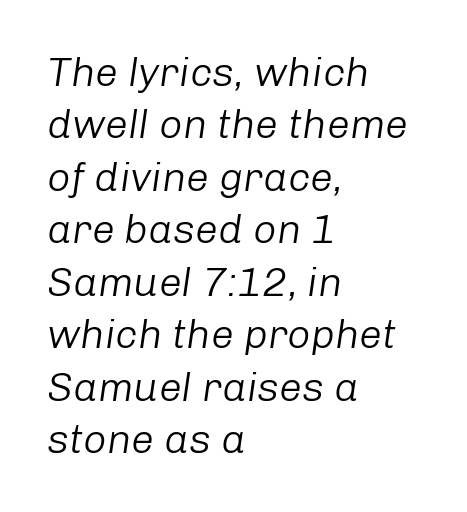
The glyphs are unaccompanied by any horizontal stroke below them. Compared with a centered layout, this one pins lines to the left instead. The tracking reads as untouched default to a designer's eye. Spacing verdict: proportional, widths tailored to each character.
